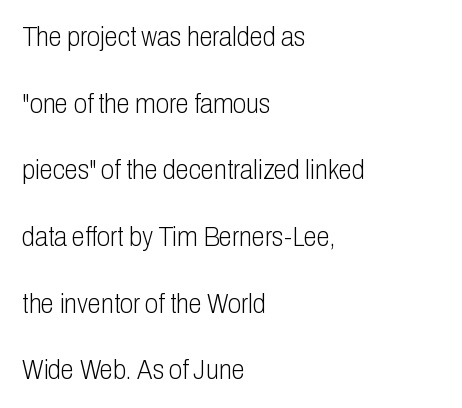
The image shows 27 px text type, upright; set left-aligned, loose line spacing (2.47x), normal letter spacing, not underlined.
